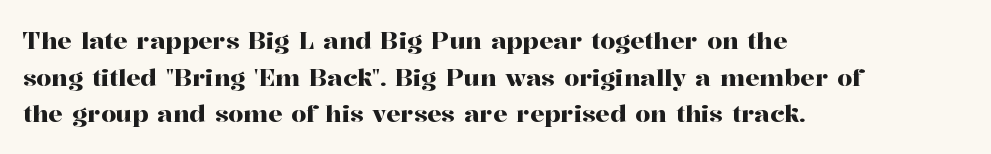
The image shows 24 px text type, upright; set left-aligned, normal line spacing (1.53x), normal letter spacing, not underlined.
